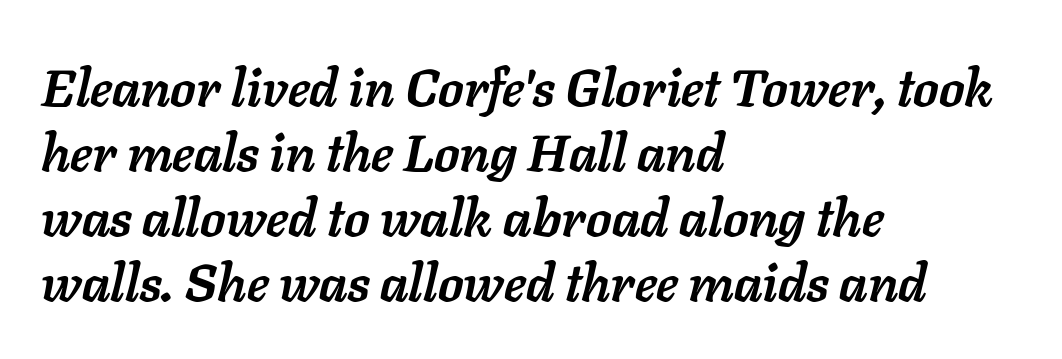
Q: Is the text bold? A: Yes.
Q: Is the text italic (slanted)? A: Yes, it leans right by about 11 degrees.
Q: Is the text underlined? A: No.
Q: How is the paragraph aligned? A: Left-aligned.
Q: Is the spacing between letters normal or unusually wide? A: Normal.
Q: Is the spacing between lines tight, normal or loose? A: Normal.
Q: Width (condensed, normal, or wide)? A: Normal.
Q: Stroke contrast? A: Low.
Q: x-height? A: Medium.
Q: Monospaced? A: No.
